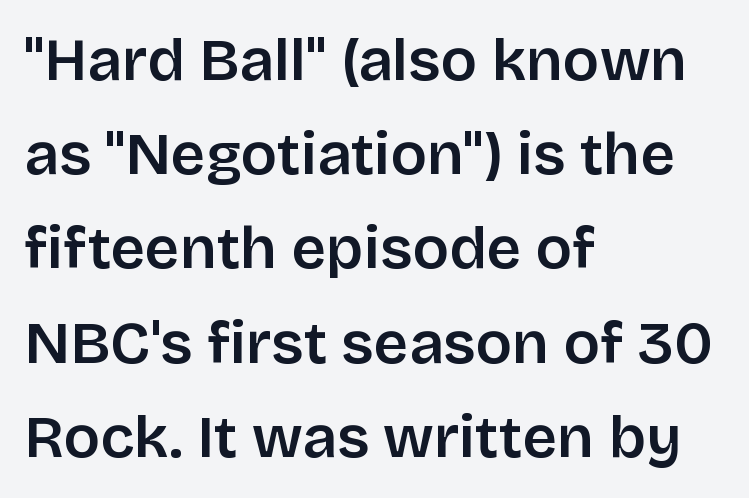
The image shows 60 px semibold sans-serif type, upright; set left-aligned, normal line spacing (1.57x), normal letter spacing, not underlined; low stroke contrast and a large x-height.
